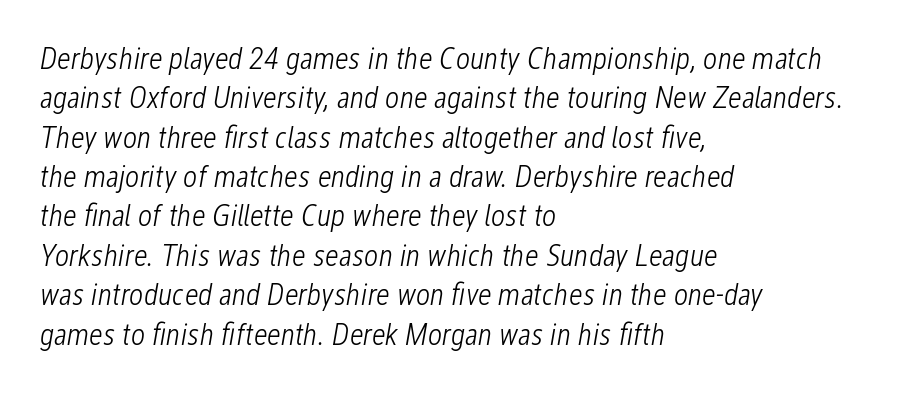
The image shows 31 px light, condensed type, italic (leaning right); set left-aligned, normal line spacing (1.27x), normal letter spacing, not underlined; low stroke contrast and a medium x-height.
